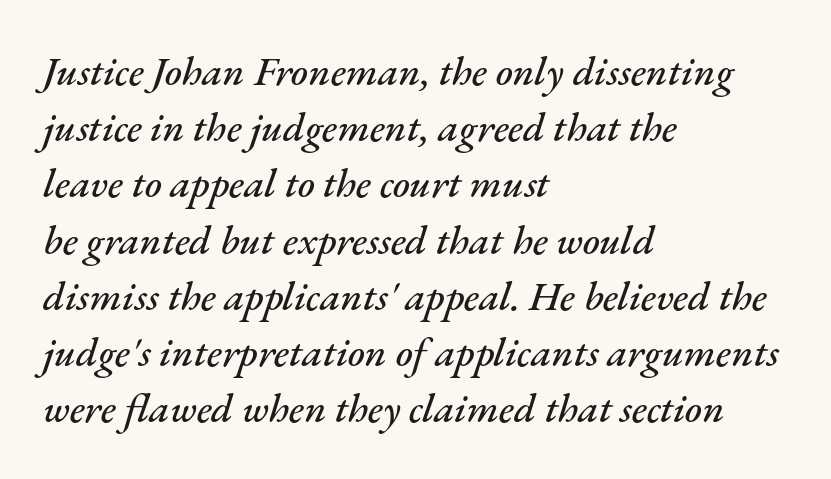
The image shows 41 px text type, italic (leaning right); set left-aligned, normal line spacing (1.37x), normal letter spacing, not underlined; medium stroke contrast and a small x-height.
